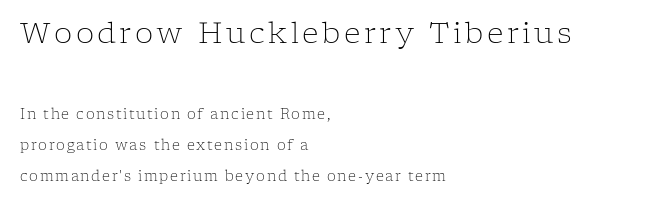
{"serif": "yes", "italic": "no", "bold": "no", "weight": "light", "width": "normal", "stroke_contrast": "low", "x_height": "medium", "monospaced": "no", "underline": "no", "align": "left", "line_spacing": "loose", "line_spacing_ratio": 2.22, "larger_block": "first", "size_ratio": 2.07, "glyph_px": 29}
